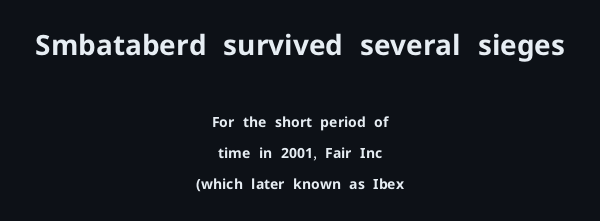
Q: Is the text bold? A: Yes.
Q: Is the text italic (slanted)? A: No, it is upright.
Q: Is the typeface a serif or a sans-serif typeface? A: Sans-serif.
Q: Is the text underlined? A: No.
Q: How is the paragraph aligned? A: Centered.
Q: Is the spacing between letters normal or unusually wide? A: Normal.
Q: Is the spacing between lines tight, normal or loose? A: Loose.
Q: Which block of text is set in a larger size, the first (top) or the second (bottom)? A: The first (top) one.
Q: Width (condensed, normal, or wide)? A: Normal.
Q: Stroke contrast? A: Low.
Q: x-height? A: Medium.
Q: Monospaced? A: No.
